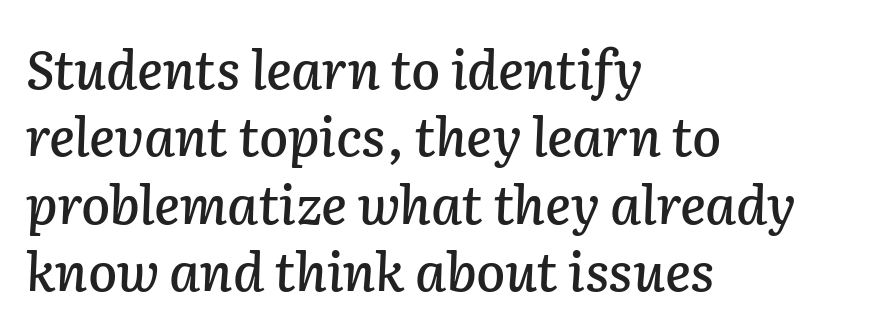
Q: Is the text italic (slanted)? A: Yes, it leans right by about 2 degrees.
Q: Is the text underlined? A: No.
Q: How is the paragraph aligned? A: Left-aligned.
Q: Is the spacing between letters normal or unusually wide? A: Normal.
Q: Is the spacing between lines tight, normal or loose? A: Normal.
Q: Width (condensed, normal, or wide)? A: Normal.
Q: Stroke contrast? A: Low.
Q: x-height? A: Medium.
Q: Monospaced? A: No.
